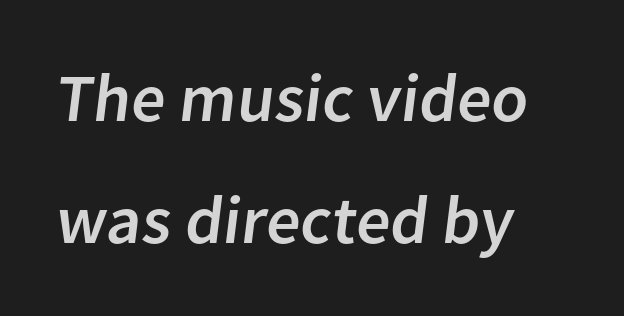
{"serif": "no", "width": "normal", "stroke_contrast": "low", "x_height": "medium", "monospaced": "no", "underline": "no", "align": "left", "line_spacing_ratio": 1.79, "letter_spacing": "normal", "letter_spacing_em": 0.0, "glyph_px": 68}
